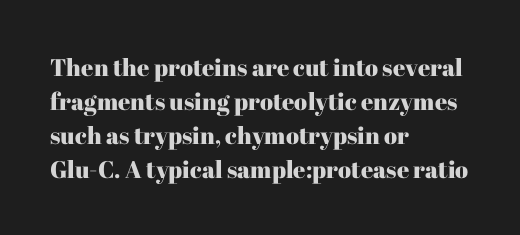
The image shows 24 px text type, upright; set left-aligned, normal line spacing (1.41x), normal letter spacing, not underlined.
